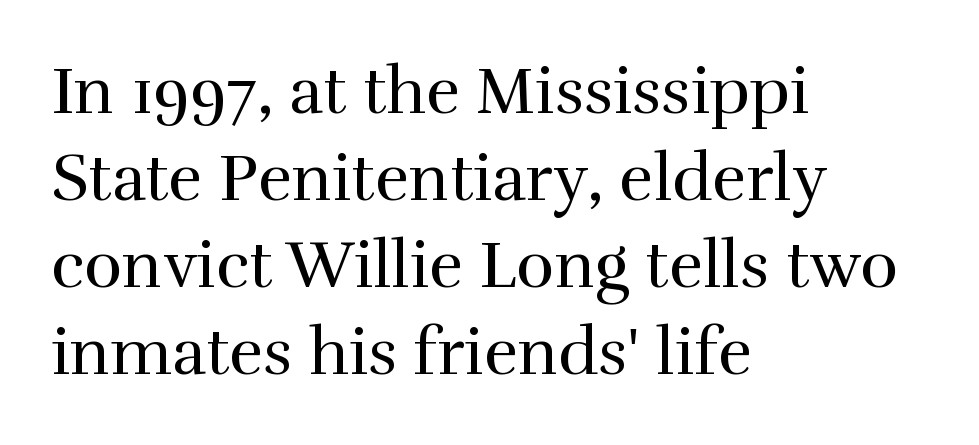
The image shows 65 px regular-weight serif type, upright; set left-aligned, normal line spacing (1.34x), normal letter spacing, not underlined; high stroke contrast and a medium x-height.
